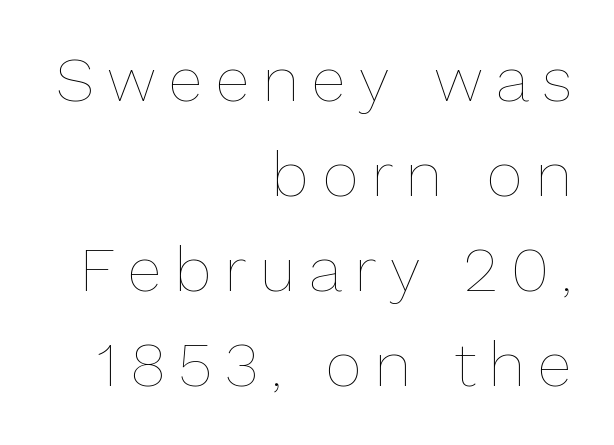
The image shows 63 px thin type, upright; set right-aligned, normal line spacing (1.51x), unusually wide letter spacing (+0.21 em), not underlined; low stroke contrast and a medium x-height.
